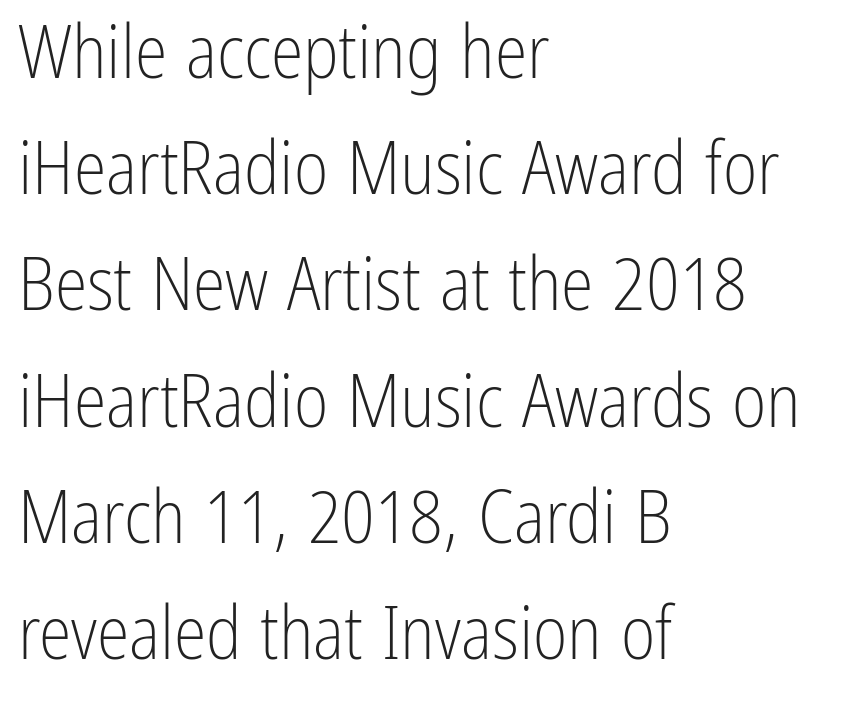
Reading down the column, the eye jumps a familiar distance to each next line. Look at the bottom of the vertical strokes: they stop flat, with no serifs. The face used here is proportionally spaced, like ordinary book or web type. If you drew a ruler down the left edge, every line would touch it. Just letters on the line, the space beneath them empty.
